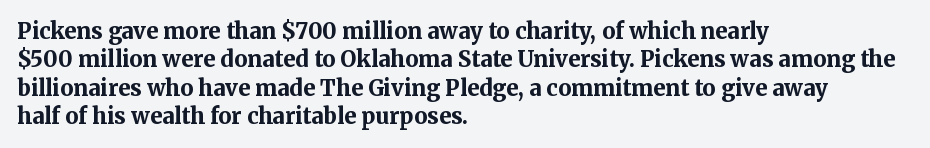
This is the regular roman posture of the typeface. The lines in this sample share a left origin and differ only in where they stop. Standard letterfit; no display-style spreading of the glyphs. Heavy-handed strokes throughout: this text is bold. The space directly below the letters is spotless.
